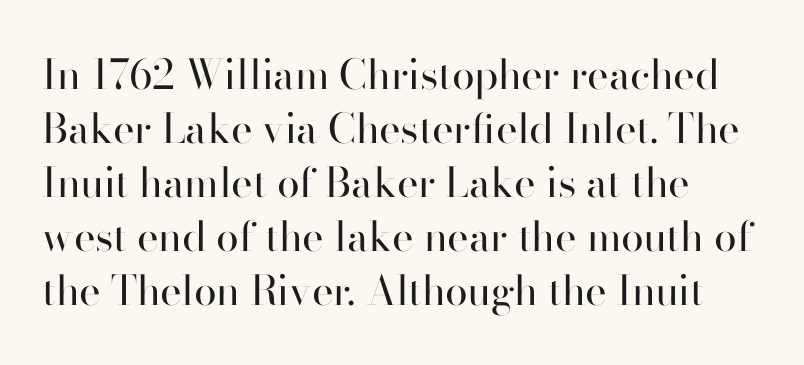
Q: Is the text bold? A: No.
Q: Is the text italic (slanted)? A: No, it is upright.
Q: Is the typeface a serif or a sans-serif typeface? A: Sans-serif.
Q: Is the text underlined? A: No.
Q: How is the paragraph aligned? A: Left-aligned.
Q: Is the spacing between letters normal or unusually wide? A: Normal.
Q: Is the spacing between lines tight, normal or loose? A: Normal.
Q: Width (condensed, normal, or wide)? A: Normal.
Q: Stroke contrast? A: High.
Q: x-height? A: Small.
Q: Monospaced? A: No.
